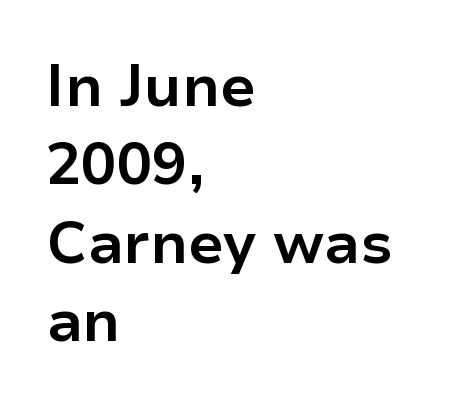
The image shows 59 px bold sans-serif type, upright; set left-aligned, normal line spacing (1.33x), normal letter spacing, not underlined; low stroke contrast and a medium x-height.
